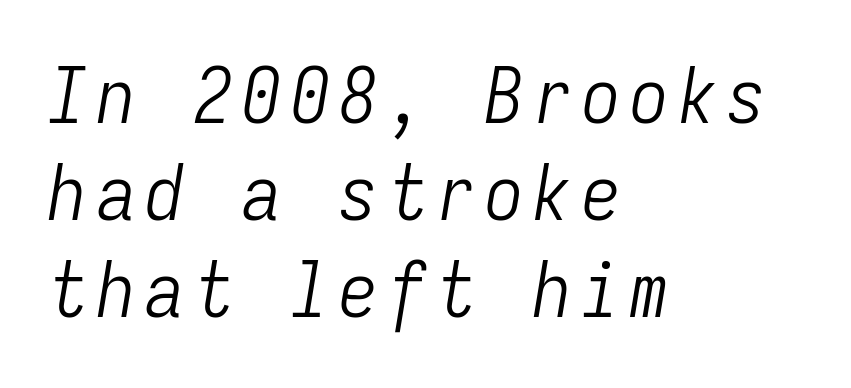
{"italic": "yes", "lean": "right", "slant_degrees": 9, "bold": "no", "weight": "light", "width": "condensed", "stroke_contrast": "low", "x_height": "medium", "monospaced": "yes", "underline": "no", "align": "left", "line_spacing": "normal", "line_spacing_ratio": 1.26, "glyph_px": 77}
